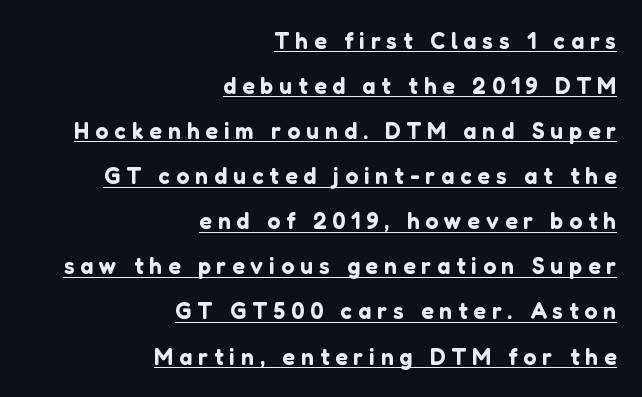
Look at the tracking — it's clearly loosened, letters drifting apart. What's the leading like? Stretched, with rows far apart. The letters stand straight up with perfectly vertical stems. In CSS terms this would be text-align: right. Every word sits above its own underline.
